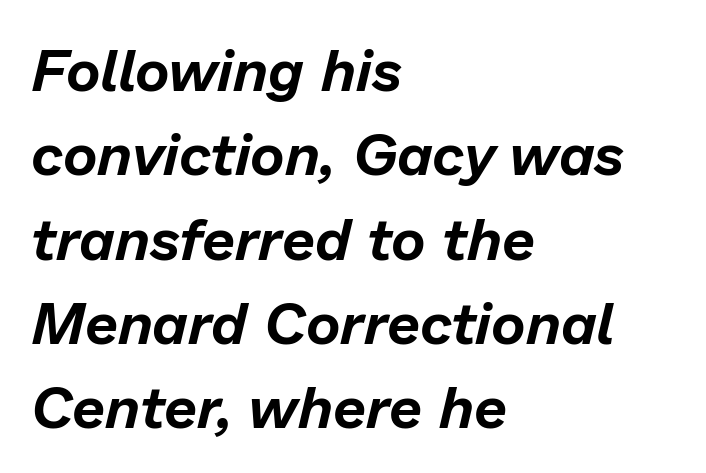
The rendering uses a moderate line-height, typical for paragraphs. You can tell it's italic because the verticals aren't actually vertical. This sample has the flowing, uneven cadence of proportional lettering. Does the copy run flush right? No — it runs flush left.
